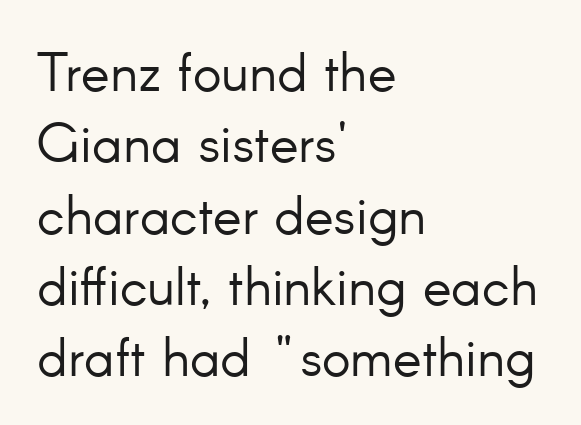
{"serif": "no", "italic": "no", "bold": "no", "weight": "light", "width": "normal", "stroke_contrast": "low", "x_height": "small", "monospaced": "no", "underline": "no", "align": "left", "line_spacing": "normal", "line_spacing_ratio": 1.32, "letter_spacing": "normal", "letter_spacing_em": 0.0, "glyph_px": 54}
